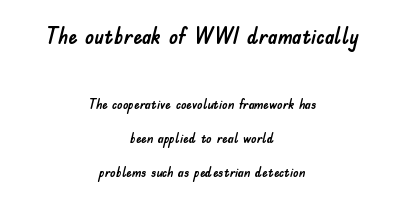
Between one letter and the next there's only the usual sliver of space. Whoever set this made the first block the dominant, larger element. Neither beginnings nor endings align; midpoints do.
